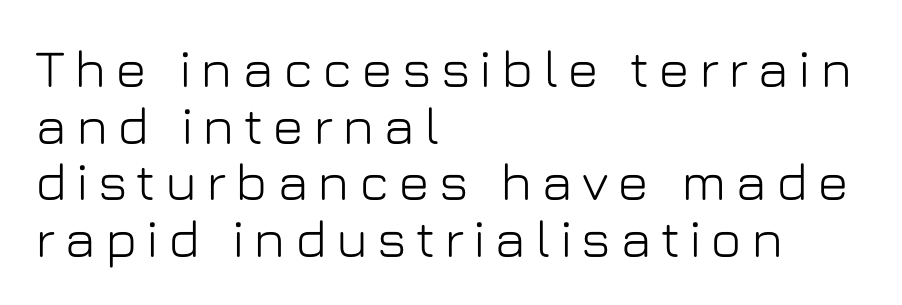
The image shows 53 px sans-serif type, upright; set left-aligned, tight line spacing (1.07x), not underlined; low stroke contrast and a medium x-height.
